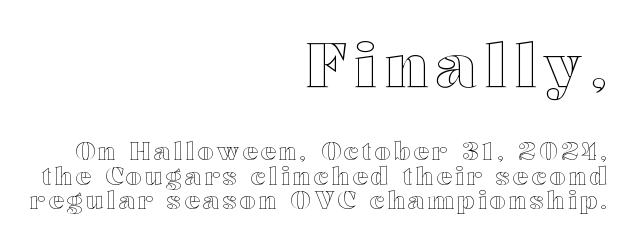
Q: Is the text italic (slanted)? A: No, it is upright.
Q: Is the text underlined? A: No.
Q: How is the paragraph aligned? A: Right-aligned.
Q: Is the spacing between lines tight, normal or loose? A: Tight.
Q: Which block of text is set in a larger size, the first (top) or the second (bottom)? A: The first (top) one.
Q: Width (condensed, normal, or wide)? A: Wide.
Q: x-height? A: Medium.
Q: Monospaced? A: No.
